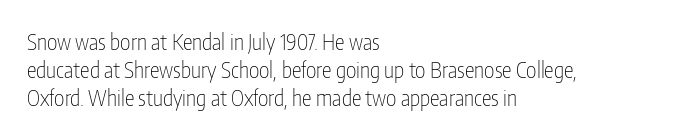
Q: Is the text bold? A: No.
Q: Is the text italic (slanted)? A: No, it is upright.
Q: Is the text underlined? A: No.
Q: How is the paragraph aligned? A: Left-aligned.
Q: Is the spacing between letters normal or unusually wide? A: Normal.
Q: Is the spacing between lines tight, normal or loose? A: Normal.
